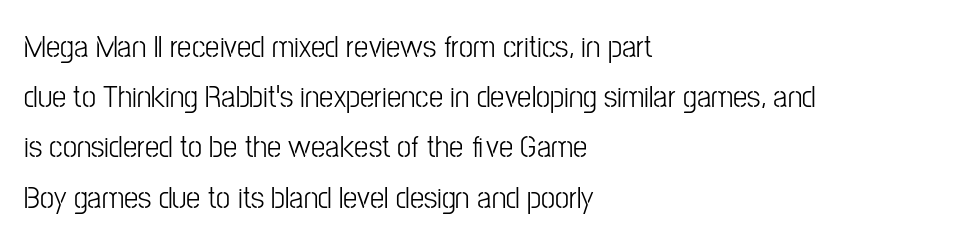
The lettering holds an erect, upright posture throughout. No extra tracking has been applied to these lines. The passage shown stacks its lines at a standard gap. The letters advance in unequal steps, a hallmark of proportional type. The specimen omits any rule beneath the text block's lines.
